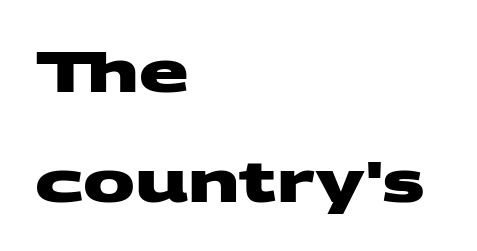
Type without underlining. Each glyph is drawn with heavy, bold strokes. Glyph-to-glyph distance matches everyday printed text. These lines stack with their left ends in a neat column. Type style note: lacks serifs.
